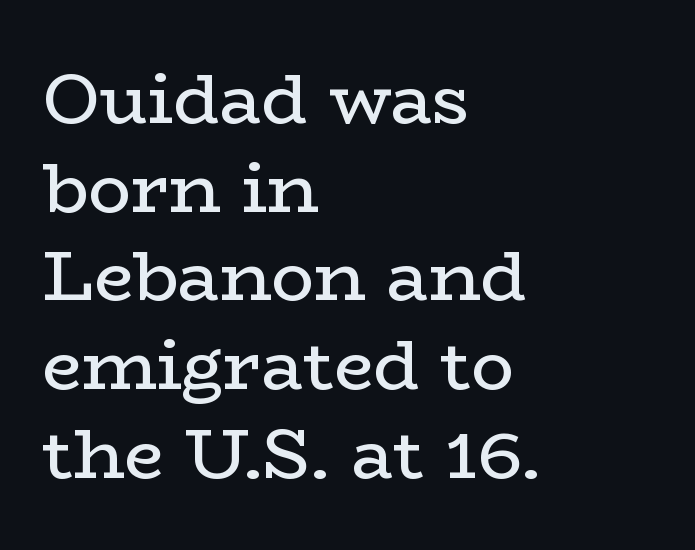
Q: Is the text bold? A: No.
Q: Is the text italic (slanted)? A: No, it is upright.
Q: Is the typeface a serif or a sans-serif typeface? A: Serif.
Q: Is the text underlined? A: No.
Q: How is the paragraph aligned? A: Left-aligned.
Q: Is the spacing between letters normal or unusually wide? A: Normal.
Q: Is the spacing between lines tight, normal or loose? A: Normal.
Q: Width (condensed, normal, or wide)? A: Wide.
Q: Stroke contrast? A: Low.
Q: x-height? A: Medium.
Q: Monospaced? A: No.
